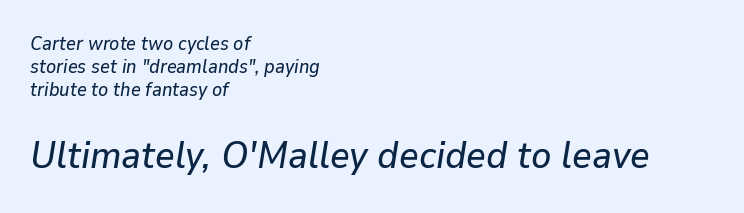
The image shows 38 px text type, italic (leaning right); set left-aligned, line spacing 1.21x, normal letter spacing, not underlined; the second (bottom) block is 2.0x larger; low stroke contrast and a medium x-height.
